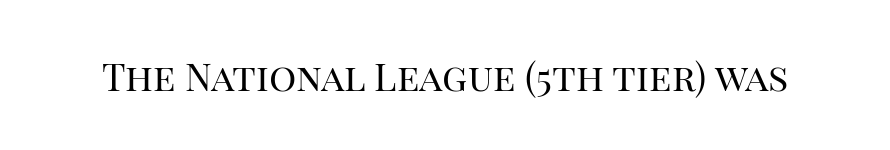
Does the lettering tilt? It doesn't — this is upright. The font is comparable to plain body text, perhaps lighter. Check where the strokes stop: tiny serifs finish them off. Look at the tracking — it's just the regular setting, nothing added. Varying glyph widths throughout — classic text-font behaviour. Plain, unruled lines of type.
